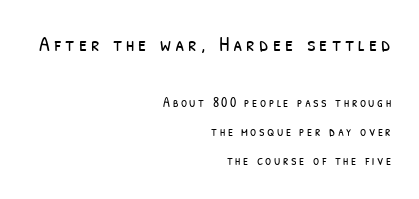
The lines in this sample share a right terminus and differ only in where they begin. These glyphs show unthickened strokes, regular width or finer. Quick note: interline space is abundant. Plain, unruled lines of type.
